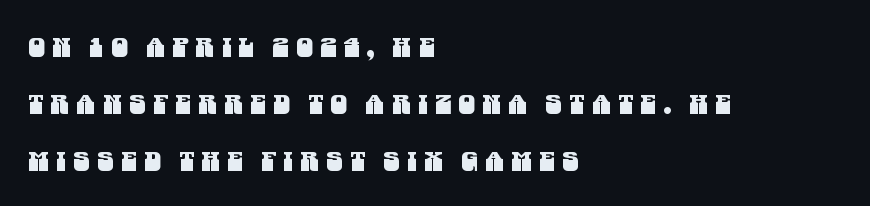
Q: Is the text underlined? A: No.
Q: How is the paragraph aligned? A: Left-aligned.
Q: Is the spacing between letters normal or unusually wide? A: Unusually wide.
Q: Is the spacing between lines tight, normal or loose? A: Loose.
